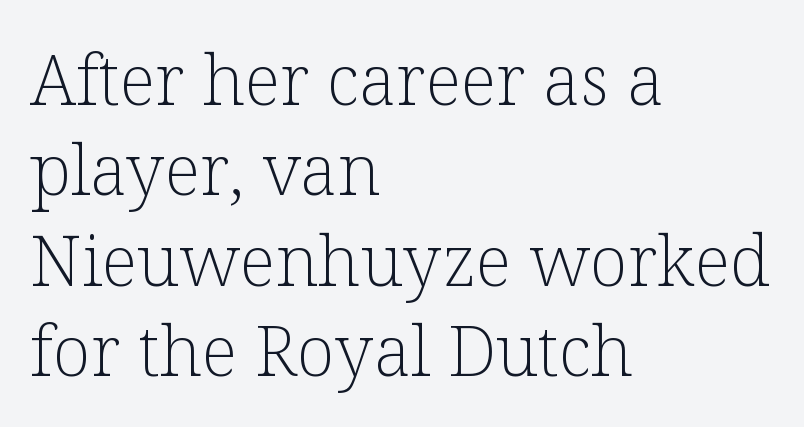
The image shows 70 px light serif type, upright; set left-aligned, normal line spacing (1.29x), normal letter spacing, not underlined; low stroke contrast and a medium x-height.
